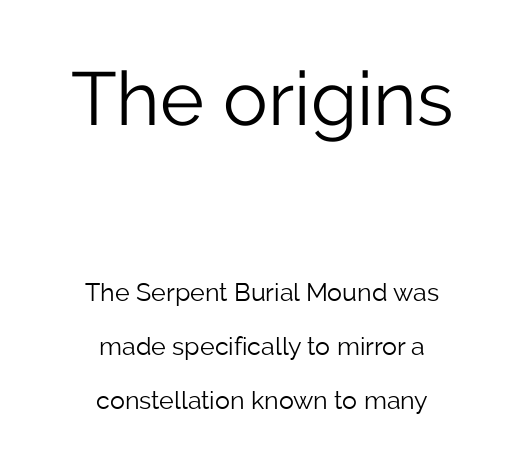
It's the straight-up-and-down kind of type. Airy leading. In this sample the first text group is rendered at the bigger scale. Each word holds together tightly as a unit, with standard inter-letter gaps.
